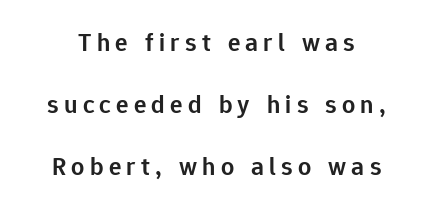
{"italic": "no", "bold": "semi", "underline": "no", "line_spacing": "loose", "line_spacing_ratio": 2.39, "letter_spacing": "wide", "letter_spacing_em": 0.2, "glyph_px": 26}
